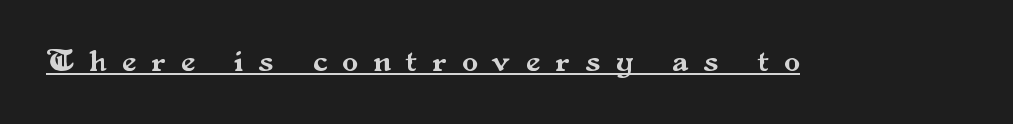
Q: Is the text italic (slanted)? A: No, it is upright.
Q: Is the typeface a serif or a sans-serif typeface? A: Serif.
Q: Is the text underlined? A: Yes.
Q: Is the spacing between letters normal or unusually wide? A: Unusually wide.
Q: Width (condensed, normal, or wide)? A: Normal.
Q: Stroke contrast? A: Medium.
Q: x-height? A: Small.
Q: Monospaced? A: No.
